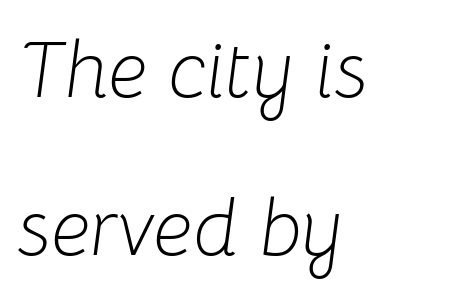
{"italic": "yes", "lean": "right", "slant_degrees": 8, "bold": "no", "weight": "light", "width": "normal", "stroke_contrast": "low", "x_height": "medium", "monospaced": "no", "underline": "no", "align": "left", "line_spacing": "loose", "line_spacing_ratio": 1.98, "letter_spacing": "normal", "letter_spacing_em": 0.0, "glyph_px": 80}
